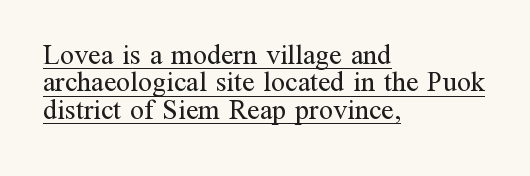
The image shows 28 px regular-weight serif type, upright; set left-aligned, tight line spacing (0.98x), normal letter spacing, underlined; medium stroke contrast and a medium x-height.
